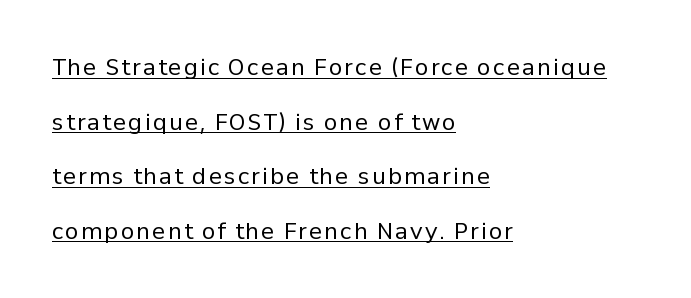
The image shows 22 px text type, upright; set left-aligned, loose line spacing (2.48x), underlined.
